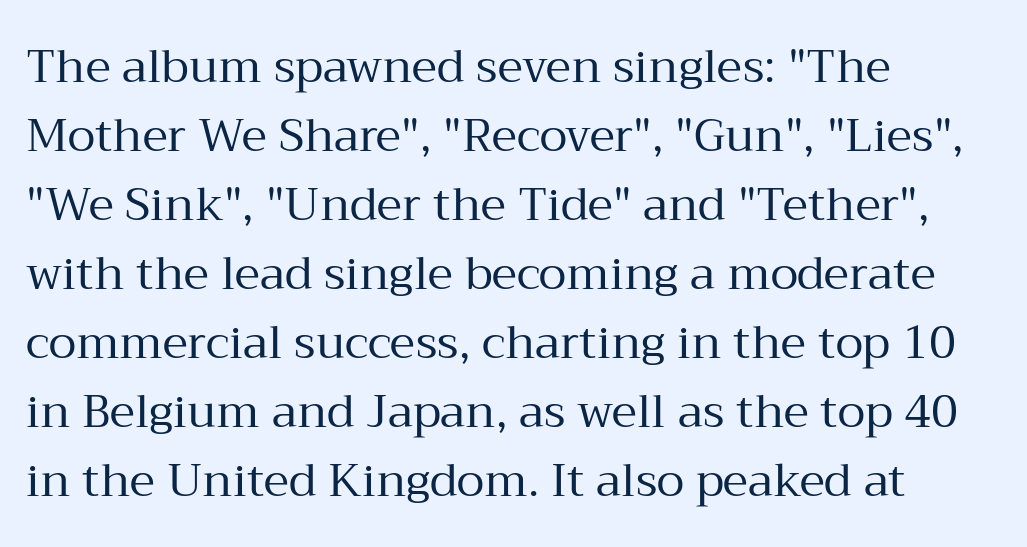
Q: Is the text bold? A: No.
Q: Is the text italic (slanted)? A: No, it is upright.
Q: Is the typeface a serif or a sans-serif typeface? A: Serif.
Q: Is the text underlined? A: No.
Q: How is the paragraph aligned? A: Left-aligned.
Q: Is the spacing between letters normal or unusually wide? A: Normal.
Q: Is the spacing between lines tight, normal or loose? A: Normal.
Q: Width (condensed, normal, or wide)? A: Normal.
Q: Stroke contrast? A: Medium.
Q: x-height? A: Medium.
Q: Monospaced? A: No.
